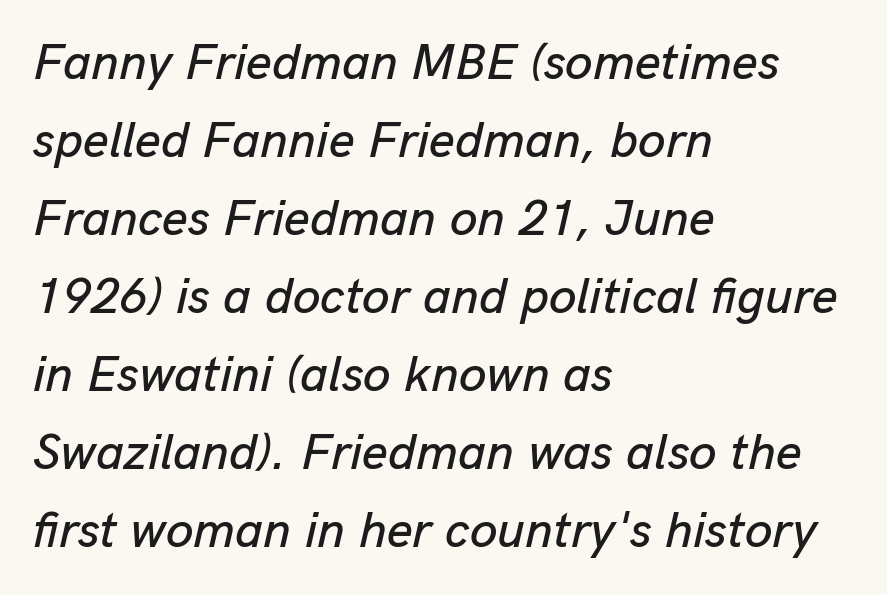
{"italic": "yes", "lean": "right", "slant_degrees": 13, "width": "normal", "stroke_contrast": "low", "x_height": "medium", "monospaced": "no", "underline": "no", "align": "left", "line_spacing": "normal", "line_spacing_ratio": 1.56, "letter_spacing": "normal", "letter_spacing_em": 0.0, "glyph_px": 50}
